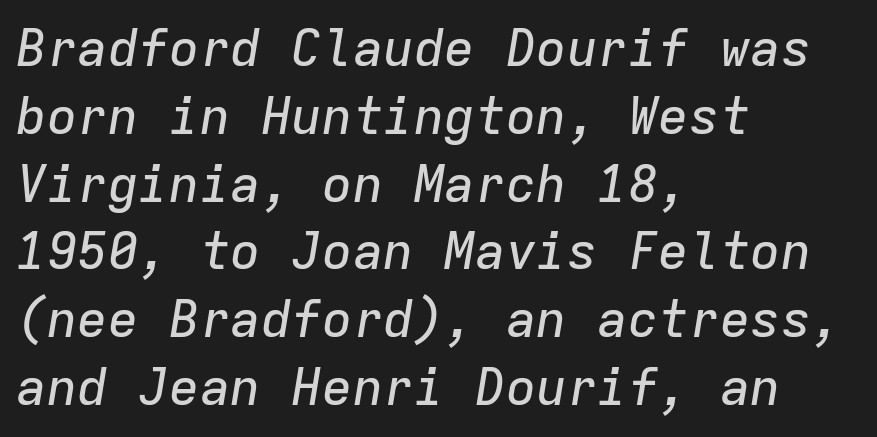
The image shows 51 px text type, italic (leaning right), monospaced; set left-aligned, normal line spacing (1.33x), normal letter spacing, not underlined; low stroke contrast and a medium x-height.
